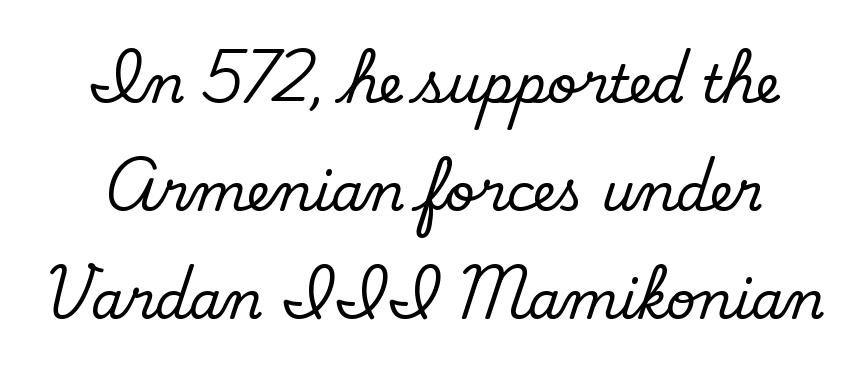
{"serif": "no", "bold": "no", "weight": "regular", "width": "normal", "stroke_contrast": "low", "x_height": "small", "monospaced": "no", "underline": "no", "line_spacing": "loose", "line_spacing_ratio": 2.08, "letter_spacing": "normal", "letter_spacing_em": 0.0, "glyph_px": 52}
